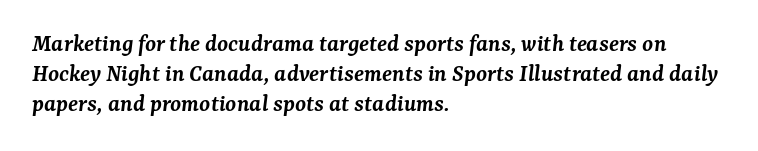
Underlining? Definitely not there. Semibold letterforms, between regular and bold. This rendering uses left alignment, leaving the right contour irregular. Standard letterfit; no display-style spreading of the glyphs. Yep, that's italic — everything's leaning.
